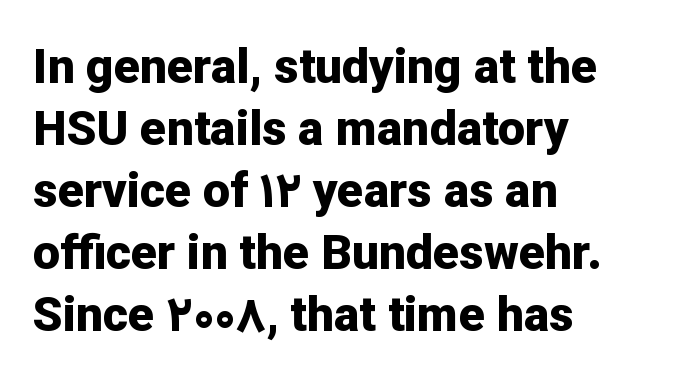
{"serif": "no", "italic": "no", "bold": "yes", "weight": "bold", "width": "normal", "stroke_contrast": "low", "x_height": "medium", "monospaced": "no", "underline": "no", "align": "left", "line_spacing": "normal", "line_spacing_ratio": 1.29, "letter_spacing": "normal", "letter_spacing_em": 0.0, "glyph_px": 48}
